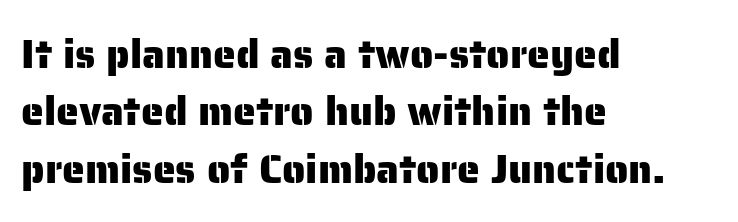
{"serif": "no", "italic": "no", "width": "normal", "stroke_contrast": "low", "x_height": "medium", "monospaced": "no", "underline": "no", "align": "left", "line_spacing": "normal", "line_spacing_ratio": 1.4, "letter_spacing": "normal", "letter_spacing_em": 0.0, "glyph_px": 41}
